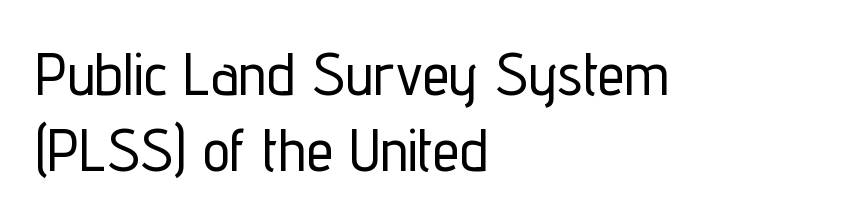
The image shows 61 px condensed sans-serif type, upright; set left-aligned, line spacing 1.24x, normal letter spacing, not underlined; low stroke contrast and a medium x-height.
